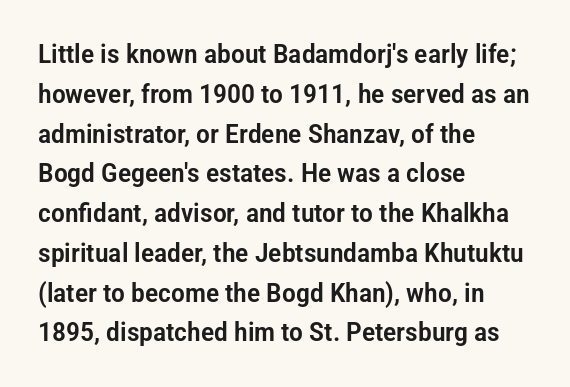
The image shows 26 px text type, upright; set left-aligned, normal line spacing (1.53x), normal letter spacing, not underlined.
